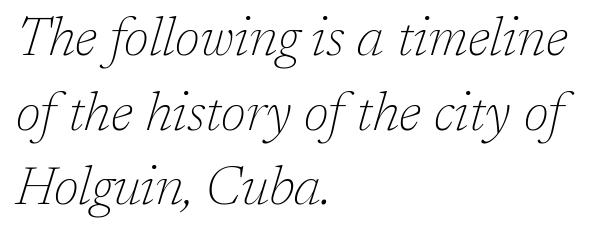
Q: Is the text bold? A: No.
Q: Is the text italic (slanted)? A: Yes, it leans right by about 17 degrees.
Q: Is the typeface a serif or a sans-serif typeface? A: Serif.
Q: Is the text underlined? A: No.
Q: How is the paragraph aligned? A: Left-aligned.
Q: Is the spacing between letters normal or unusually wide? A: Normal.
Q: Is the spacing between lines tight, normal or loose? A: Normal.
Q: Width (condensed, normal, or wide)? A: Normal.
Q: Stroke contrast? A: Low.
Q: x-height? A: Medium.
Q: Monospaced? A: No.
